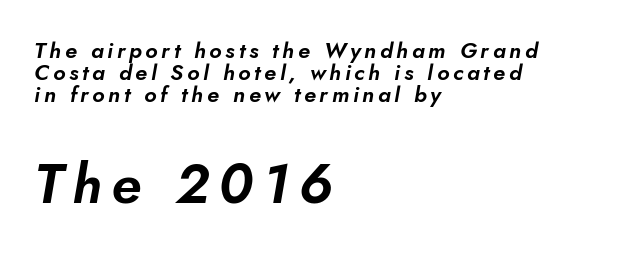
Q: Is the text italic (slanted)? A: Yes, it leans right by about 10 degrees.
Q: Is the text underlined? A: No.
Q: How is the paragraph aligned? A: Left-aligned.
Q: Is the spacing between lines tight, normal or loose? A: Tight.
Q: Which block of text is set in a larger size, the first (top) or the second (bottom)? A: The second (bottom) one.
Q: Width (condensed, normal, or wide)? A: Normal.
Q: Stroke contrast? A: Low.
Q: x-height? A: Small.
Q: Monospaced? A: No.
